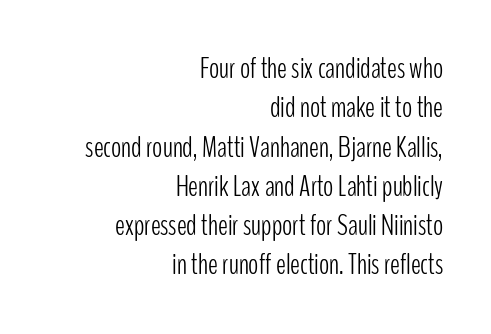
{"serif": "no", "italic": "no", "bold": "no", "weight": "light", "width": "condensed", "stroke_contrast": "low", "x_height": "medium", "monospaced": "no", "underline": "no", "align": "right", "line_spacing": "normal", "line_spacing_ratio": 1.31, "letter_spacing": "normal", "letter_spacing_em": 0.0, "glyph_px": 30}
